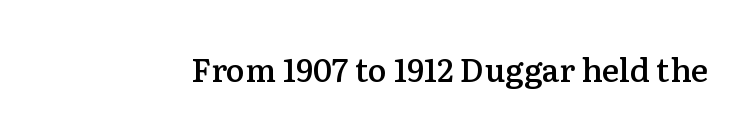
Q: Is the text bold? A: Semi-bold.
Q: Is the text italic (slanted)? A: No, it is upright.
Q: Is the typeface a serif or a sans-serif typeface? A: Serif.
Q: Is the text underlined? A: No.
Q: Is the spacing between letters normal or unusually wide? A: Normal.
Q: Width (condensed, normal, or wide)? A: Normal.
Q: Stroke contrast? A: Low.
Q: x-height? A: Medium.
Q: Monospaced? A: No.
